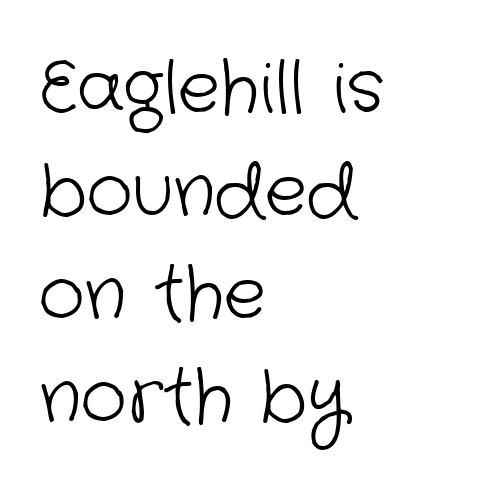
Think standard paragraph weight, or any step lighter than that. Each row of text sits above clean, open space. The line texture is even and compact thanks to regular tracking. The lines in this sample share a left origin and differ only in where they stop. The leading is moderate, giving the passage an even texture. Type style note: lacks serifs.
